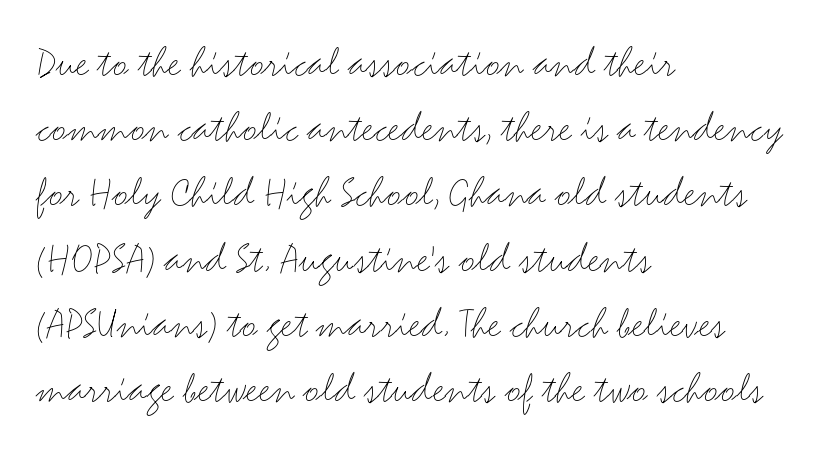
The image shows 45 px light, wide sans-serif type; set left-aligned, normal line spacing (1.45x), normal letter spacing, not underlined; medium stroke contrast and a small x-height.
